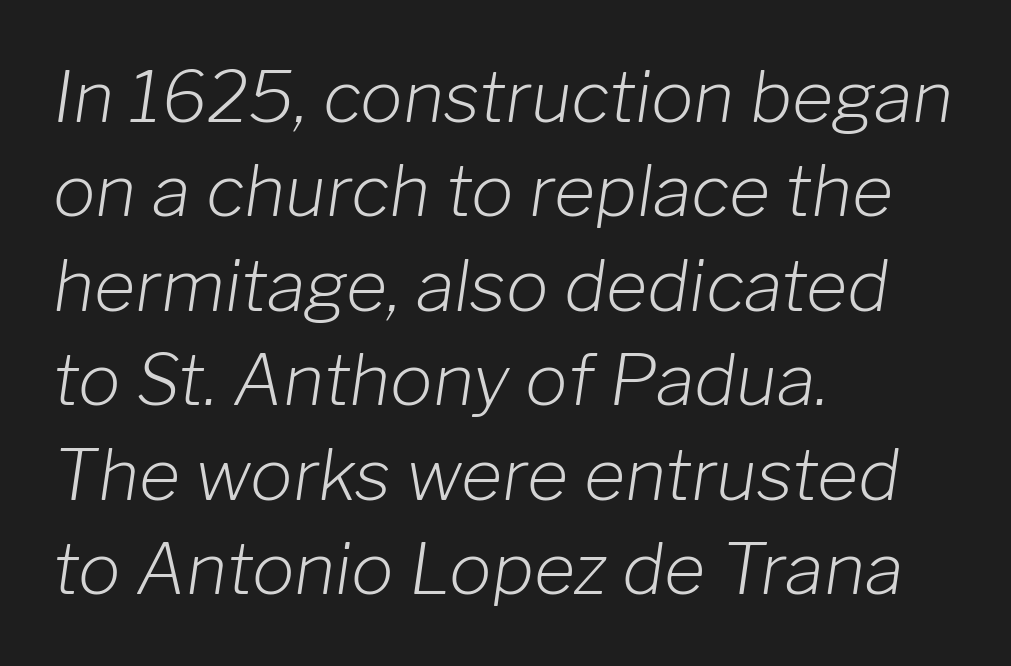
Q: Is the text bold? A: No.
Q: Is the text italic (slanted)? A: Yes, it leans right by about 8 degrees.
Q: Is the text underlined? A: No.
Q: How is the paragraph aligned? A: Left-aligned.
Q: Is the spacing between letters normal or unusually wide? A: Normal.
Q: Is the spacing between lines tight, normal or loose? A: Normal.
Q: Width (condensed, normal, or wide)? A: Normal.
Q: Stroke contrast? A: Low.
Q: x-height? A: Medium.
Q: Monospaced? A: No.
